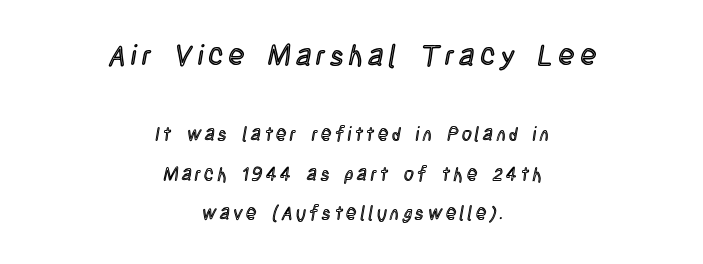
The image shows 29 px condensed type; set centered, loose line spacing (2.07x), not underlined; the first (top) block is 1.53x larger; a large x-height.
